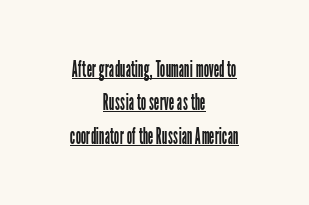
Q: Is the text bold? A: No.
Q: Is the text italic (slanted)? A: No, it is upright.
Q: Is the text underlined? A: Yes.
Q: How is the paragraph aligned? A: Centered.
Q: Is the spacing between letters normal or unusually wide? A: Normal.
Q: Is the spacing between lines tight, normal or loose? A: Normal.
